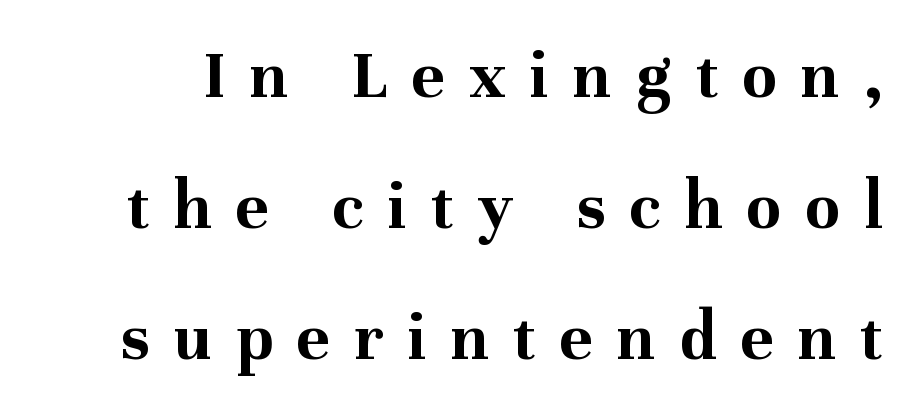
The tracking reads as deliberately expanded to a designer's eye. Any mark beneath the type? The region is blank. Weight: bold. I'd call this a serif setting — the letters wear small feet. Spacing verdict: proportional, widths tailored to each character. The specimen reads as upright at a glance.
